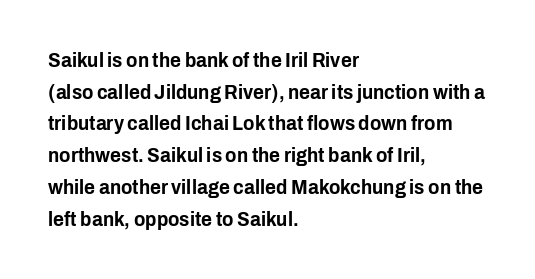
{"italic": "no", "underline": "no", "align": "left", "line_spacing": "normal", "line_spacing_ratio": 1.51, "letter_spacing": "normal", "letter_spacing_em": 0.0, "glyph_px": 21}
